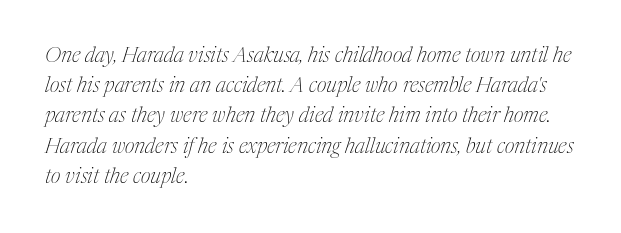
Q: Is the text bold? A: No.
Q: Is the text italic (slanted)? A: Yes, it leans right by about 17 degrees.
Q: Is the text underlined? A: No.
Q: How is the paragraph aligned? A: Left-aligned.
Q: Is the spacing between letters normal or unusually wide? A: Normal.
Q: Is the spacing between lines tight, normal or loose? A: Normal.
